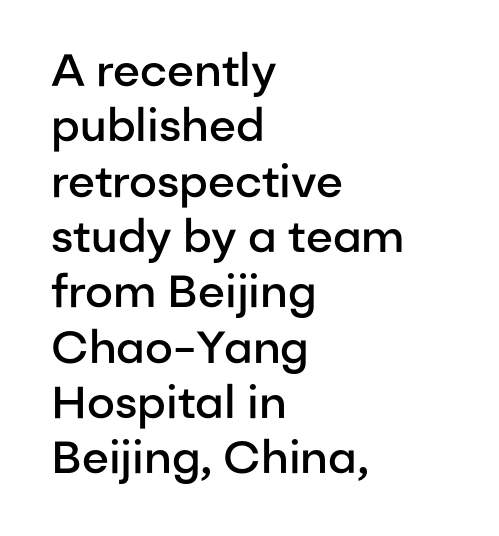
{"serif": "no", "italic": "no", "bold": "semi", "weight": "semibold", "width": "normal", "stroke_contrast": "low", "x_height": "medium", "monospaced": "no", "underline": "no", "align": "left", "line_spacing_ratio": 1.23, "letter_spacing": "normal", "letter_spacing_em": 0.0, "glyph_px": 45}
